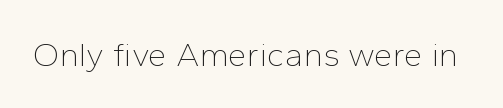
The image shows 34 px thin sans-serif type, upright; set normal letter spacing, not underlined; low stroke contrast and a medium x-height.
